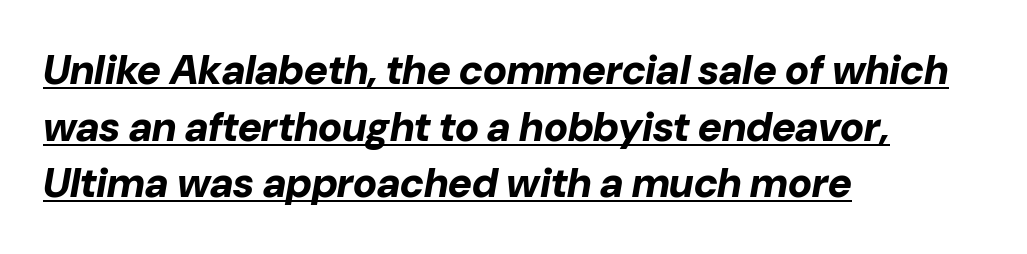
{"italic": "yes", "lean": "right", "slant_degrees": 10, "bold": "yes", "weight": "bold", "width": "normal", "stroke_contrast": "low", "x_height": "medium", "monospaced": "no", "underline": "yes", "align": "left", "line_spacing": "normal", "line_spacing_ratio": 1.38, "letter_spacing": "normal", "letter_spacing_em": 0.0, "glyph_px": 41}
